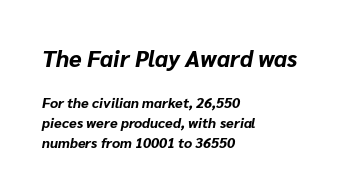
{"italic": "yes", "lean": "right", "slant_degrees": 10, "bold": "yes", "underline": "no", "align": "left", "line_spacing": "normal", "line_spacing_ratio": 1.43, "letter_spacing": "normal", "letter_spacing_em": 0.0, "larger_block": "first", "size_ratio": 1.64, "glyph_px": 23}
